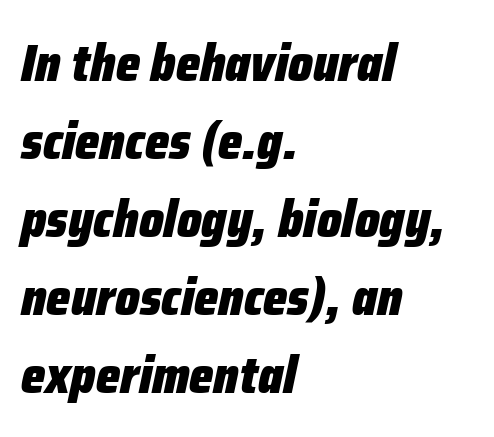
Q: Is the text bold? A: Yes.
Q: Is the text italic (slanted)? A: Yes, it leans right by about 12 degrees.
Q: Is the text underlined? A: No.
Q: How is the paragraph aligned? A: Left-aligned.
Q: Is the spacing between letters normal or unusually wide? A: Normal.
Q: Is the spacing between lines tight, normal or loose? A: Normal.
Q: Width (condensed, normal, or wide)? A: Condensed.
Q: Stroke contrast? A: Low.
Q: x-height? A: Medium.
Q: Monospaced? A: No.
